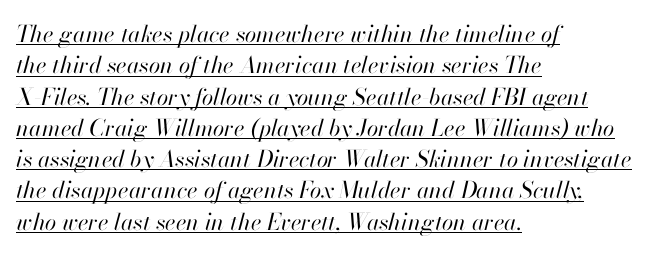
Q: Is the text bold? A: No.
Q: Is the text italic (slanted)? A: Yes, it leans right by about 13 degrees.
Q: Is the text underlined? A: Yes.
Q: How is the paragraph aligned? A: Left-aligned.
Q: Is the spacing between letters normal or unusually wide? A: Normal.
Q: Is the spacing between lines tight, normal or loose? A: Normal.
